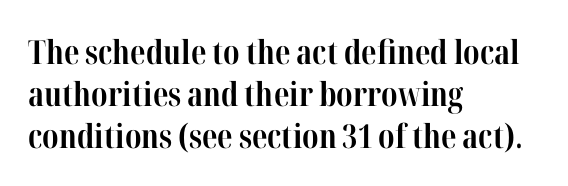
The image shows 33 px bold, condensed serif type, upright; set left-aligned, normal line spacing (1.27x), normal letter spacing, not underlined; high stroke contrast and a medium x-height.
